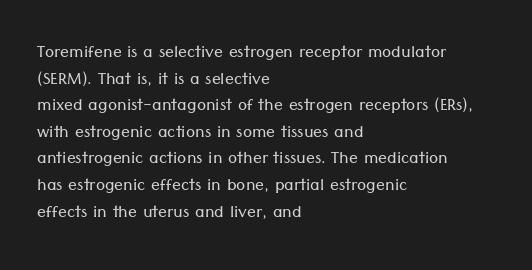
The face used here is rendered with its standard letterfit. The rag falls on the right side of this text block. The typeface has the unassuming heft of standard copy or less. Italic: no, the glyphs are upright roman.
